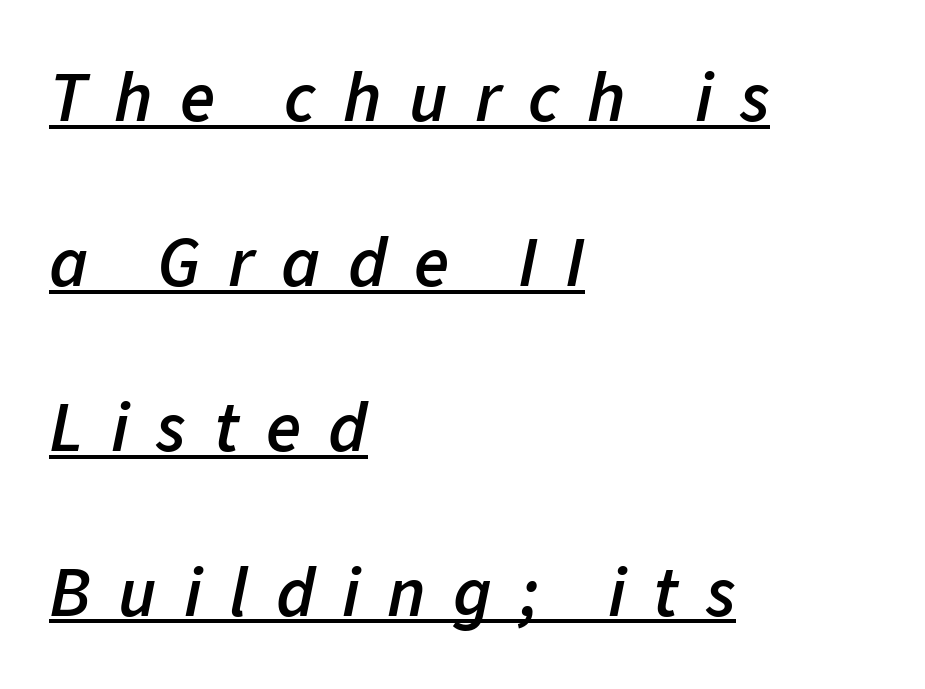
The image shows 72 px semibold type, italic (leaning right); set left-aligned, loose line spacing (2.29x), unusually wide letter spacing (+0.38 em), underlined; low stroke contrast and a medium x-height.
